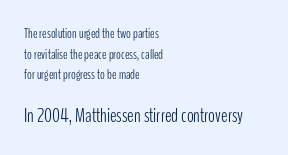
Q: Is the text bold? A: No.
Q: Is the text italic (slanted)? A: No, it is upright.
Q: Is the text underlined? A: No.
Q: How is the paragraph aligned? A: Left-aligned.
Q: Is the spacing between letters normal or unusually wide? A: Normal.
Q: Is the spacing between lines tight, normal or loose? A: Normal.
Q: Which block of text is set in a larger size, the first (top) or the second (bottom)? A: The second (bottom) one.
